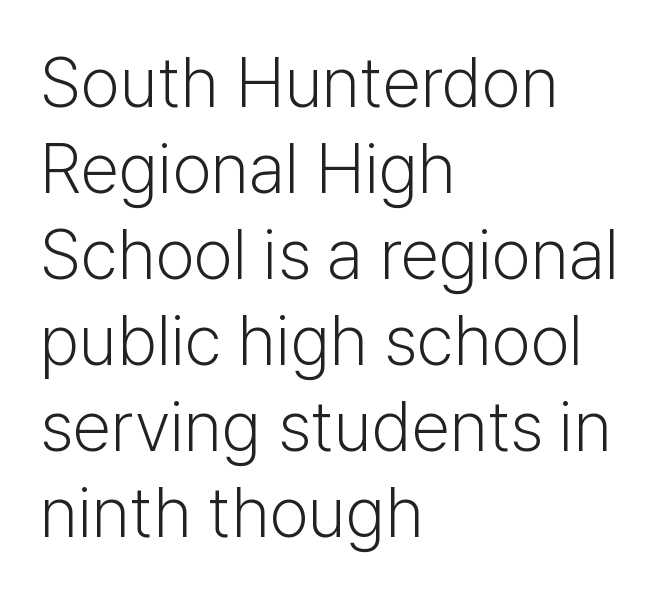
The image shows 70 px light sans-serif type, upright; set left-aligned, line spacing 1.23x, normal letter spacing, not underlined; low stroke contrast and a medium x-height.
